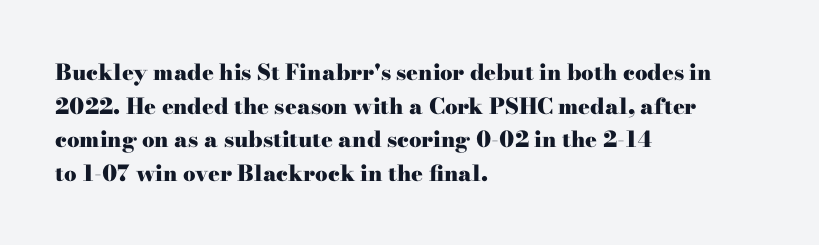
This sample is left-justified, so line endings fall wherever the words run out. Ascenders rise straight up at ninety degrees. Notice how descenders clear the ascenders below comfortably — that's standard leading. Is the type bold? Yes — the strokes are clearly thick and heavy.
